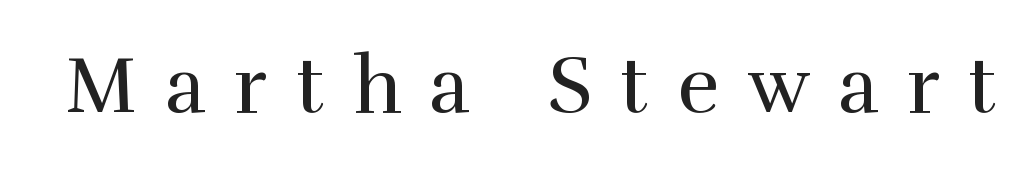
The image shows 79 px regular-weight serif type, upright; set unusually wide letter spacing (+0.36 em), not underlined; a medium x-height.
